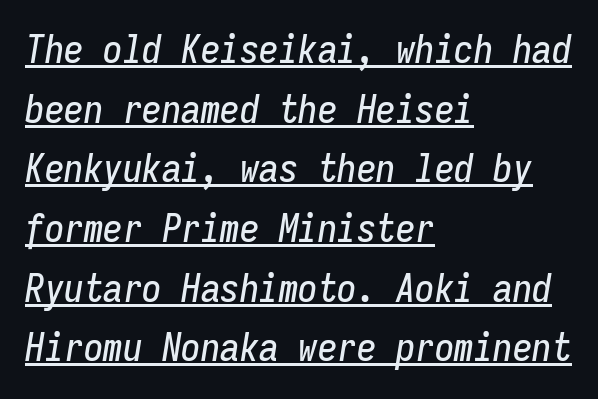
{"italic": "yes", "lean": "right", "slant_degrees": 9, "width": "condensed", "stroke_contrast": "low", "x_height": "medium", "monospaced": "yes", "underline": "yes", "align": "left", "line_spacing": "normal", "line_spacing_ratio": 1.53, "letter_spacing": "normal", "letter_spacing_em": 0.0, "glyph_px": 39}
